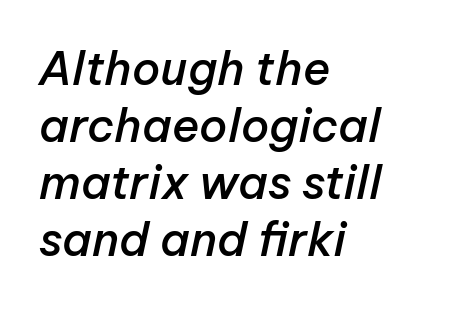
A bare baseline throughout the passage. The paragraph shown leans on its left margin. A bit beefed up — I'd call it semibold rather than bold. Inter-character spacing is left at the font's built-in metrics. Slanted lettering throughout. Note the varied advance widths — an 'i' is clearly narrower than an 'm'.
